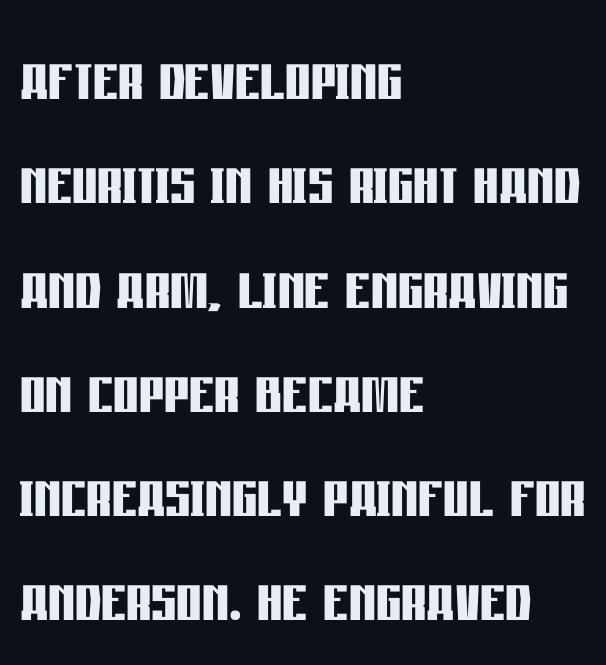
{"serif": "no", "italic": "no", "bold": "yes", "weight": "semibold", "width": "condensed", "stroke_contrast": "low", "x_height": "large", "monospaced": "no", "underline": "no", "align": "left", "line_spacing": "normal", "line_spacing_ratio": 1.32, "letter_spacing": "normal", "letter_spacing_em": 0.0, "glyph_px": 79}
